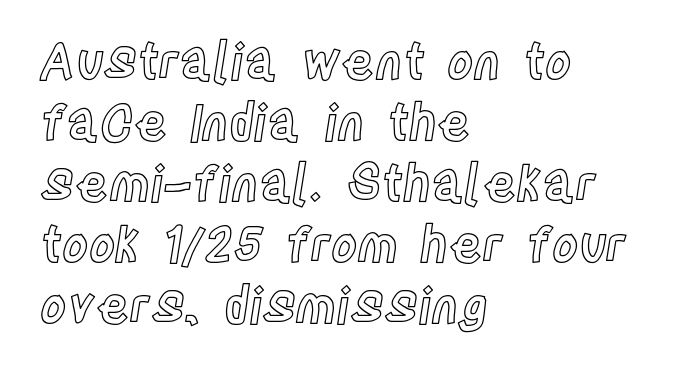
{"width": "condensed", "x_height": "large", "monospaced": "no", "underline": "no", "align": "left", "line_spacing_ratio": 1.22, "letter_spacing": "normal", "letter_spacing_em": 0.0, "glyph_px": 50}
